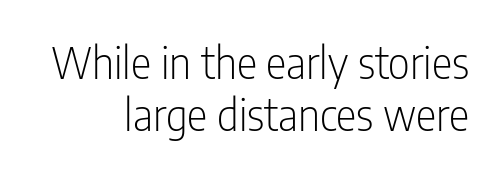
Q: Is the text bold? A: No.
Q: Is the text italic (slanted)? A: No, it is upright.
Q: Is the typeface a serif or a sans-serif typeface? A: Sans-serif.
Q: Is the text underlined? A: No.
Q: How is the paragraph aligned? A: Right-aligned.
Q: Is the spacing between letters normal or unusually wide? A: Normal.
Q: Width (condensed, normal, or wide)? A: Condensed.
Q: Stroke contrast? A: Low.
Q: x-height? A: Medium.
Q: Monospaced? A: No.
